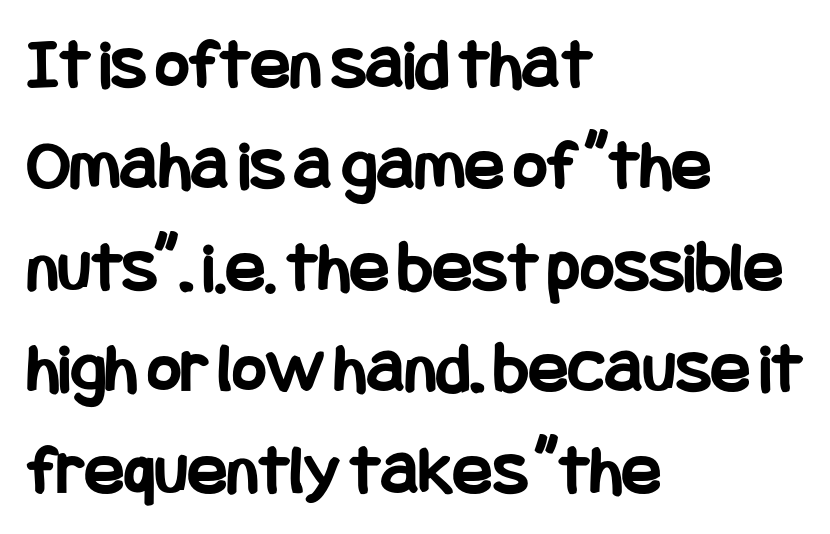
{"serif": "no", "italic": "no", "bold": "yes", "weight": "bold", "width": "condensed", "stroke_contrast": "low", "x_height": "large", "underline": "no", "align": "left", "line_spacing": "normal", "line_spacing_ratio": 1.39, "letter_spacing": "normal", "letter_spacing_em": 0.0, "glyph_px": 73}
